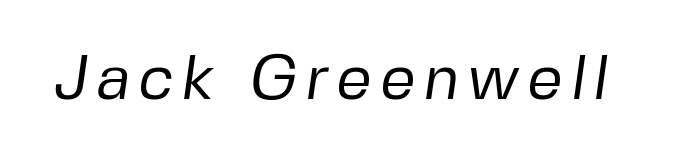
Q: Is the text bold? A: No.
Q: Is the typeface a serif or a sans-serif typeface? A: Sans-serif.
Q: Is the text underlined? A: No.
Q: Width (condensed, normal, or wide)? A: Normal.
Q: Stroke contrast? A: Low.
Q: x-height? A: Medium.
Q: Monospaced? A: No.
